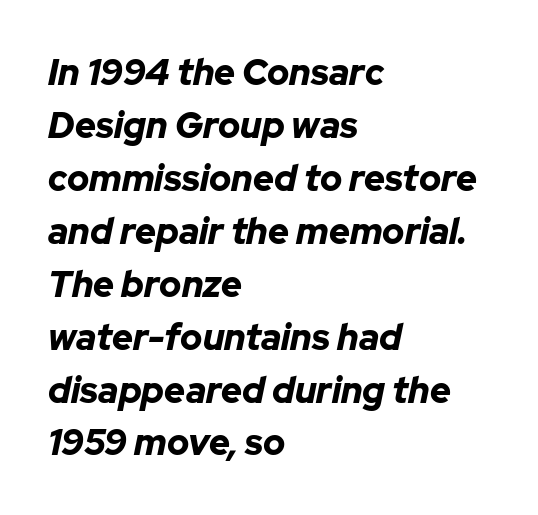
Q: Is the text bold? A: Yes.
Q: Is the text italic (slanted)? A: Yes, it leans right by about 12 degrees.
Q: Is the text underlined? A: No.
Q: How is the paragraph aligned? A: Left-aligned.
Q: Is the spacing between letters normal or unusually wide? A: Normal.
Q: Is the spacing between lines tight, normal or loose? A: Normal.
Q: Width (condensed, normal, or wide)? A: Normal.
Q: Stroke contrast? A: Low.
Q: x-height? A: Medium.
Q: Monospaced? A: No.
